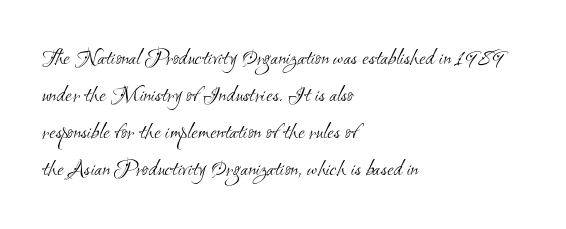
Q: Is the text bold? A: No.
Q: Is the text underlined? A: No.
Q: How is the paragraph aligned? A: Left-aligned.
Q: Is the spacing between letters normal or unusually wide? A: Normal.
Q: Is the spacing between lines tight, normal or loose? A: Normal.
